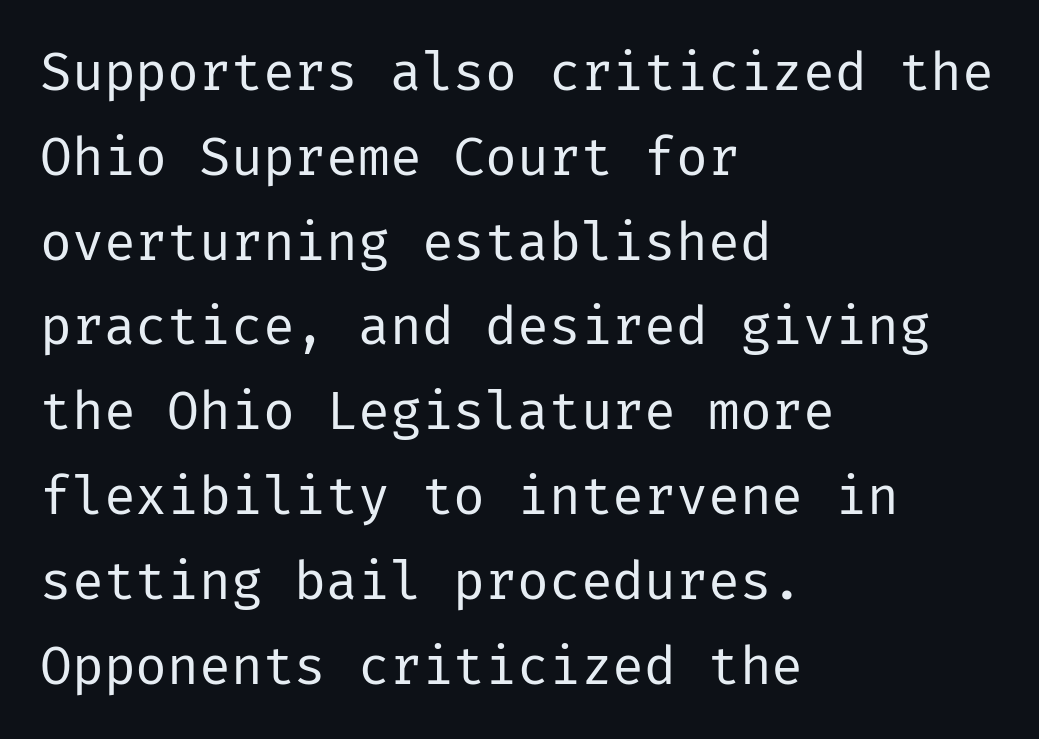
{"serif": "no", "italic": "no", "bold": "no", "weight": "regular", "width": "normal", "stroke_contrast": "low", "x_height": "medium", "underline": "no", "align": "left", "line_spacing": "normal", "line_spacing_ratio": 1.6, "letter_spacing": "normal", "letter_spacing_em": 0.0, "glyph_px": 53}
